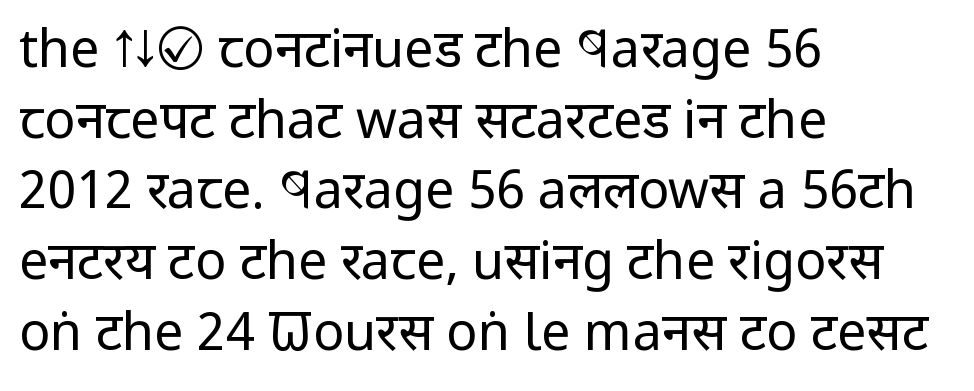
Q: Is the text bold? A: No.
Q: Is the text italic (slanted)? A: No, it is upright.
Q: Is the typeface a serif or a sans-serif typeface? A: Sans-serif.
Q: Is the text underlined? A: No.
Q: How is the paragraph aligned? A: Left-aligned.
Q: Is the spacing between letters normal or unusually wide? A: Normal.
Q: Is the spacing between lines tight, normal or loose? A: Normal.
Q: Width (condensed, normal, or wide)? A: Condensed.
Q: Stroke contrast? A: Low.
Q: x-height? A: Large.
Q: Monospaced? A: No.
